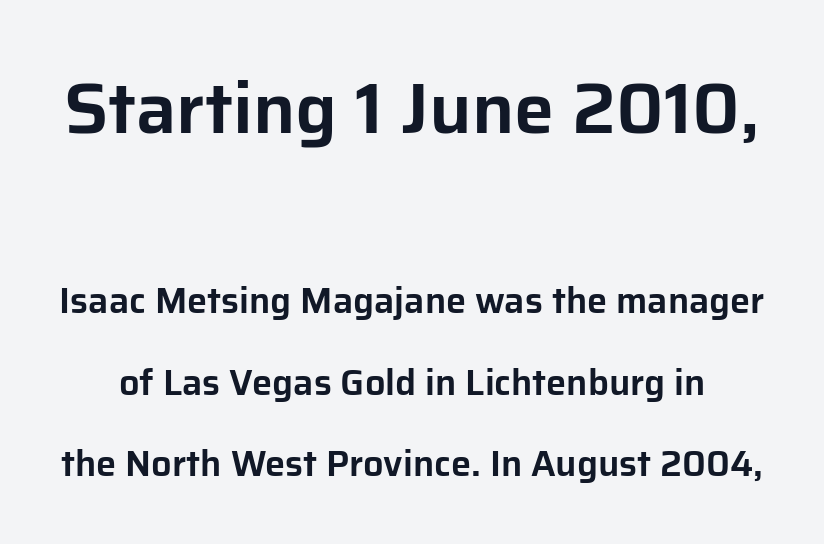
The image shows 72 px sans-serif type, upright; set loose line spacing (2.27x), normal letter spacing, not underlined; the first (top) block is 2.0x larger; low stroke contrast and a medium x-height.
